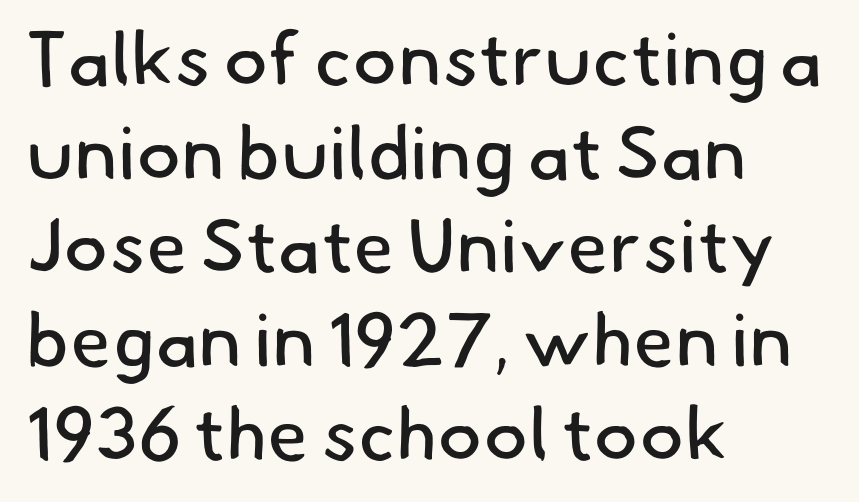
Q: Is the text bold? A: No.
Q: Is the typeface a serif or a sans-serif typeface? A: Sans-serif.
Q: Is the text underlined? A: No.
Q: How is the paragraph aligned? A: Left-aligned.
Q: Is the spacing between letters normal or unusually wide? A: Normal.
Q: Is the spacing between lines tight, normal or loose? A: Normal.
Q: Width (condensed, normal, or wide)? A: Normal.
Q: Stroke contrast? A: Low.
Q: x-height? A: Small.
Q: Monospaced? A: No.
